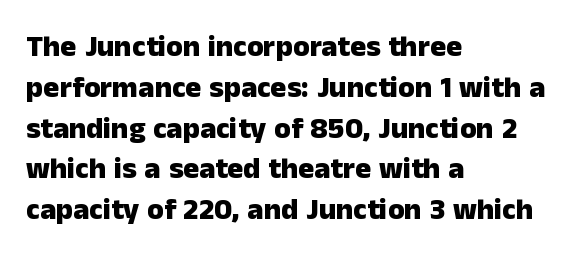
Q: Is the text bold? A: Yes.
Q: Is the text italic (slanted)? A: No, it is upright.
Q: Is the typeface a serif or a sans-serif typeface? A: Sans-serif.
Q: Is the text underlined? A: No.
Q: How is the paragraph aligned? A: Left-aligned.
Q: Is the spacing between letters normal or unusually wide? A: Normal.
Q: Is the spacing between lines tight, normal or loose? A: Normal.
Q: Width (condensed, normal, or wide)? A: Normal.
Q: Stroke contrast? A: Low.
Q: x-height? A: Medium.
Q: Monospaced? A: No.
